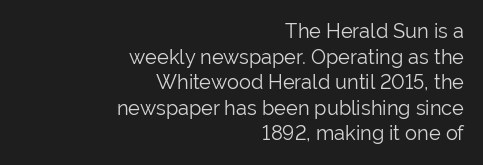
Q: Is the text bold? A: No.
Q: Is the text italic (slanted)? A: No, it is upright.
Q: Is the text underlined? A: No.
Q: How is the paragraph aligned? A: Right-aligned.
Q: Is the spacing between letters normal or unusually wide? A: Normal.
Q: Is the spacing between lines tight, normal or loose? A: Normal.
